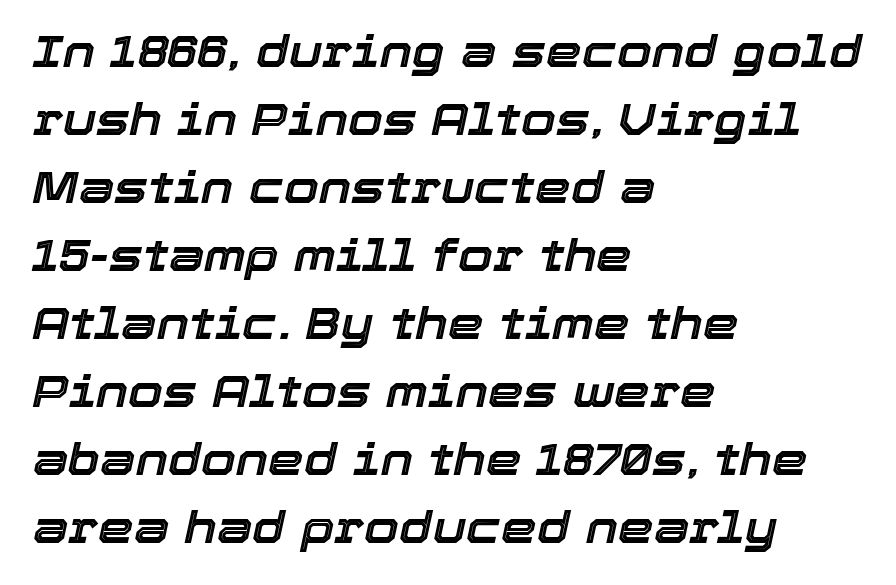
{"italic": "yes", "lean": "right", "slant_degrees": 12, "width": "normal", "x_height": "medium", "monospaced": "no", "underline": "no", "align": "left", "line_spacing": "normal", "line_spacing_ratio": 1.51, "letter_spacing": "normal", "letter_spacing_em": 0.0, "glyph_px": 45}
